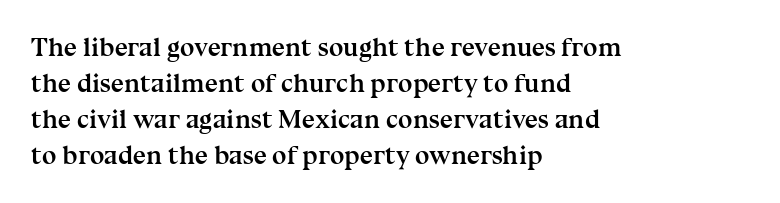
Q: Is the text bold? A: Yes.
Q: Is the text italic (slanted)? A: No, it is upright.
Q: Is the text underlined? A: No.
Q: How is the paragraph aligned? A: Left-aligned.
Q: Is the spacing between letters normal or unusually wide? A: Normal.
Q: Is the spacing between lines tight, normal or loose? A: Normal.
